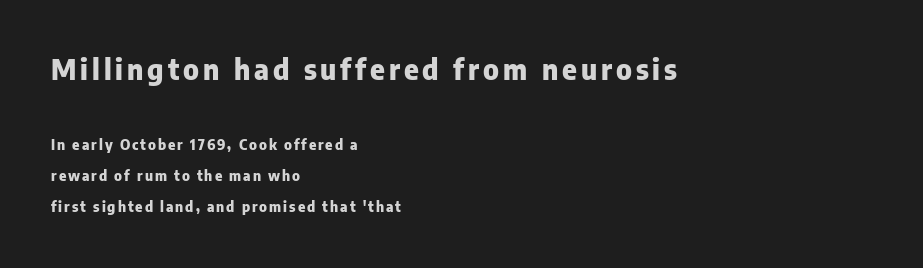
{"serif": "no", "italic": "no", "bold": "yes", "weight": "heavy", "width": "normal", "stroke_contrast": "low", "x_height": "medium", "monospaced": "no", "underline": "no", "align": "left", "line_spacing": "loose", "line_spacing_ratio": 2.21, "larger_block": "first", "size_ratio": 2.0, "glyph_px": 28}
